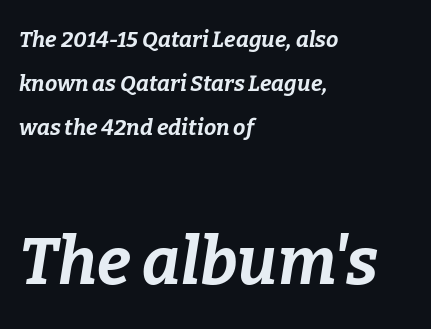
{"italic": "yes", "lean": "right", "slant_degrees": 9, "bold": "yes", "weight": "bold", "width": "normal", "stroke_contrast": "low", "x_height": "medium", "monospaced": "no", "underline": "no", "align": "left", "line_spacing": "loose", "line_spacing_ratio": 1.99, "letter_spacing": "normal", "letter_spacing_em": 0.0, "larger_block": "second", "size_ratio": 2.95, "glyph_px": 65}
